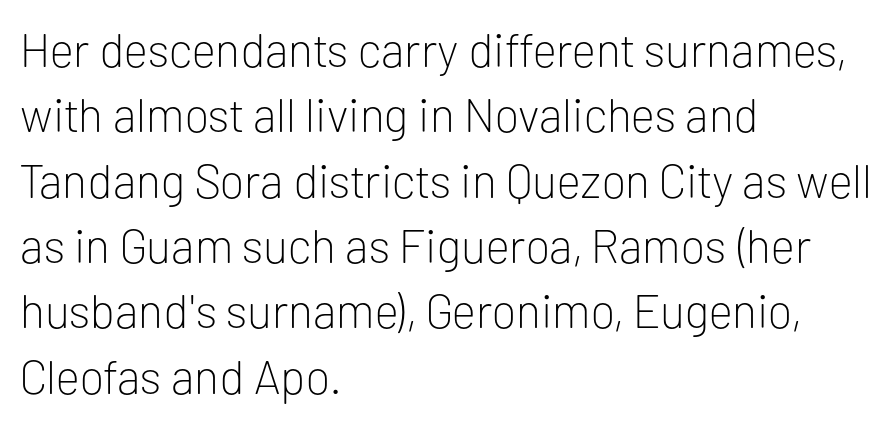
No word sits above an underline. The letters advance in unequal steps, a hallmark of proportional type. You can tell it's not italic because the verticals are truly vertical. No extra ink here — the face is not bold. Short and long lines alike share a common starting point at left. Leading: standard.
